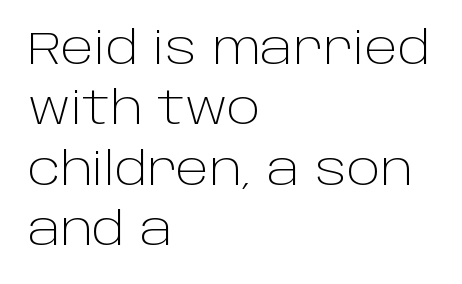
This rendering uses left alignment, leaving the right contour irregular. Does the lettering tilt? It doesn't — this is upright. Unmarked baselines from the first word to the last. Weight: regular or lighter. Leading matches the norm, producing a regular column.
